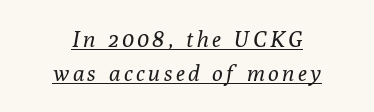
Reading down the column, the eye jumps a familiar distance to each next line. Notice how the stems are inclined rather than vertical — that's the hallmark of italics. A light-to-regular cut is what we see here. Casual observation: everything's sitting right in the middle. What decoration does the sample have? An underline.
